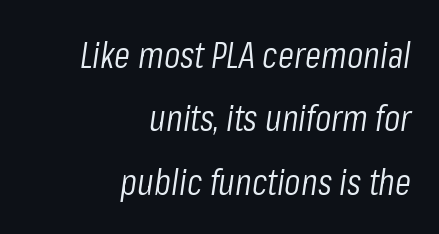
Honestly, there is no underline to notice here at all. A typesetter would call this proportional, since set widths differ per character. Is the type slanted? Yes — the strokes lean at a clear angle. Which margin do the lines hug? The right one — the left edge is uneven. Is the type heavy? It reads as light-to-regular instead. No extra tracking has been applied to these lines.
